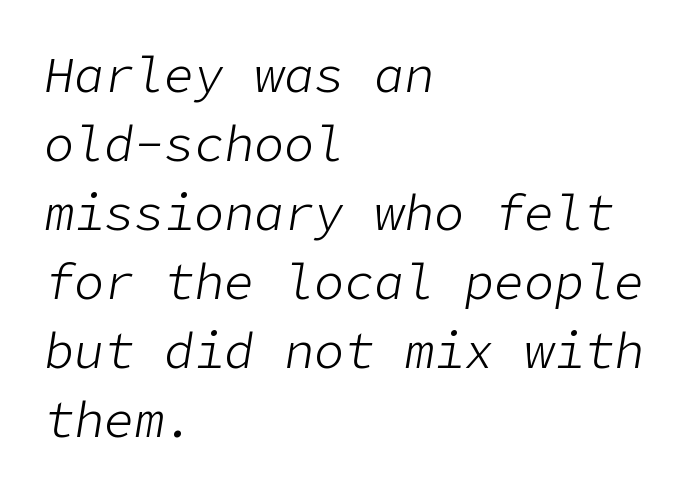
Q: Is the text bold? A: No.
Q: Is the text italic (slanted)? A: Yes, it leans right by about 9 degrees.
Q: Is the text underlined? A: No.
Q: How is the paragraph aligned? A: Left-aligned.
Q: Is the spacing between letters normal or unusually wide? A: Normal.
Q: Is the spacing between lines tight, normal or loose? A: Normal.
Q: Width (condensed, normal, or wide)? A: Normal.
Q: Stroke contrast? A: Low.
Q: x-height? A: Medium.
